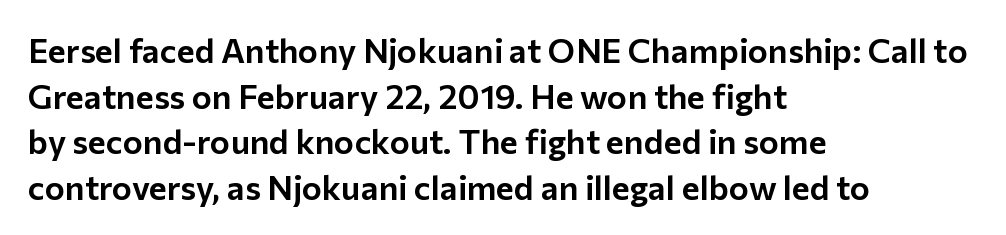
Q: Is the text italic (slanted)? A: No, it is upright.
Q: Is the typeface a serif or a sans-serif typeface? A: Sans-serif.
Q: Is the text underlined? A: No.
Q: How is the paragraph aligned? A: Left-aligned.
Q: Is the spacing between letters normal or unusually wide? A: Normal.
Q: Is the spacing between lines tight, normal or loose? A: Normal.
Q: Width (condensed, normal, or wide)? A: Normal.
Q: Stroke contrast? A: Low.
Q: x-height? A: Medium.
Q: Monospaced? A: No.
